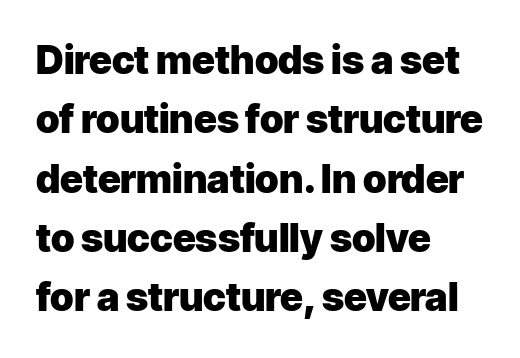
Q: Is the text bold? A: Yes.
Q: Is the text italic (slanted)? A: No, it is upright.
Q: Is the typeface a serif or a sans-serif typeface? A: Sans-serif.
Q: Is the text underlined? A: No.
Q: How is the paragraph aligned? A: Left-aligned.
Q: Is the spacing between letters normal or unusually wide? A: Normal.
Q: Is the spacing between lines tight, normal or loose? A: Normal.
Q: Width (condensed, normal, or wide)? A: Normal.
Q: Stroke contrast? A: Low.
Q: x-height? A: Medium.
Q: Monospaced? A: No.
